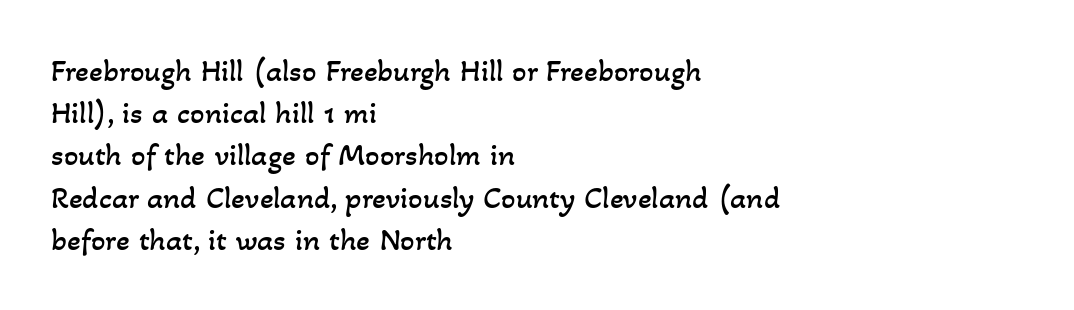
{"bold": "no", "weight": "regular", "width": "normal", "stroke_contrast": "low", "x_height": "small", "monospaced": "no", "underline": "no", "align": "left", "line_spacing": "normal", "line_spacing_ratio": 1.32, "letter_spacing": "normal", "letter_spacing_em": 0.0, "glyph_px": 32}
